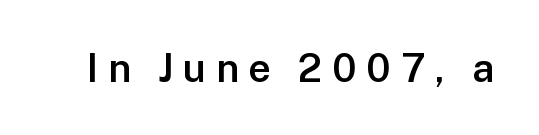
Q: Is the text bold? A: Semi-bold.
Q: Is the text italic (slanted)? A: No, it is upright.
Q: Is the typeface a serif or a sans-serif typeface? A: Sans-serif.
Q: Is the text underlined? A: No.
Q: Is the spacing between letters normal or unusually wide? A: Unusually wide.
Q: Width (condensed, normal, or wide)? A: Normal.
Q: Stroke contrast? A: Low.
Q: x-height? A: Medium.
Q: Monospaced? A: No.
